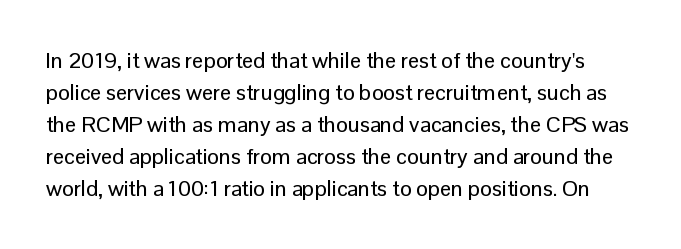
The image shows 22 px text type, upright; set normal line spacing (1.45x), normal letter spacing, not underlined.
